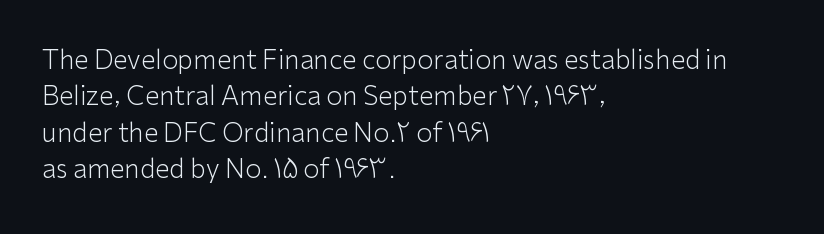
Q: Is the text bold? A: No.
Q: Is the text italic (slanted)? A: No, it is upright.
Q: Is the text underlined? A: No.
Q: How is the paragraph aligned? A: Left-aligned.
Q: Is the spacing between letters normal or unusually wide? A: Normal.
Q: Is the spacing between lines tight, normal or loose? A: Normal.
